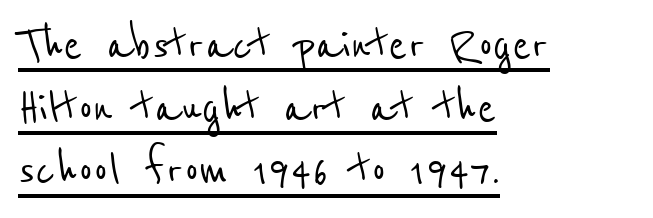
The image shows 56 px condensed sans-serif type; set left-aligned, tight line spacing (1.12x), normal letter spacing, underlined; low stroke contrast and a medium x-height.
